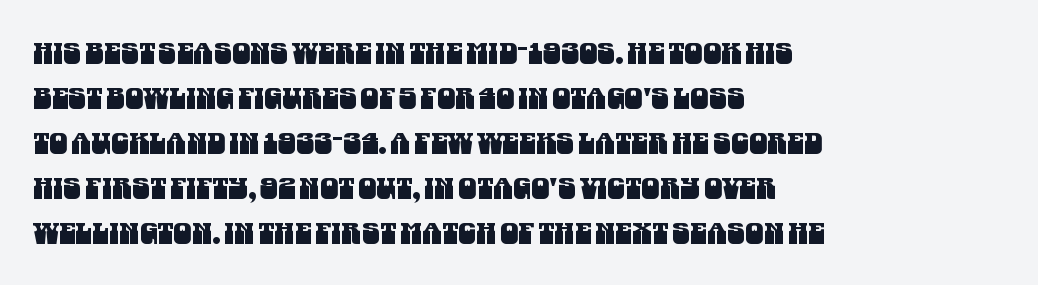
Q: Is the typeface a serif or a sans-serif typeface? A: Sans-serif.
Q: Is the text underlined? A: No.
Q: How is the paragraph aligned? A: Left-aligned.
Q: Is the spacing between letters normal or unusually wide? A: Normal.
Q: Is the spacing between lines tight, normal or loose? A: Normal.
Q: Width (condensed, normal, or wide)? A: Condensed.
Q: Stroke contrast? A: Medium.
Q: x-height? A: Large.
Q: Monospaced? A: No.
